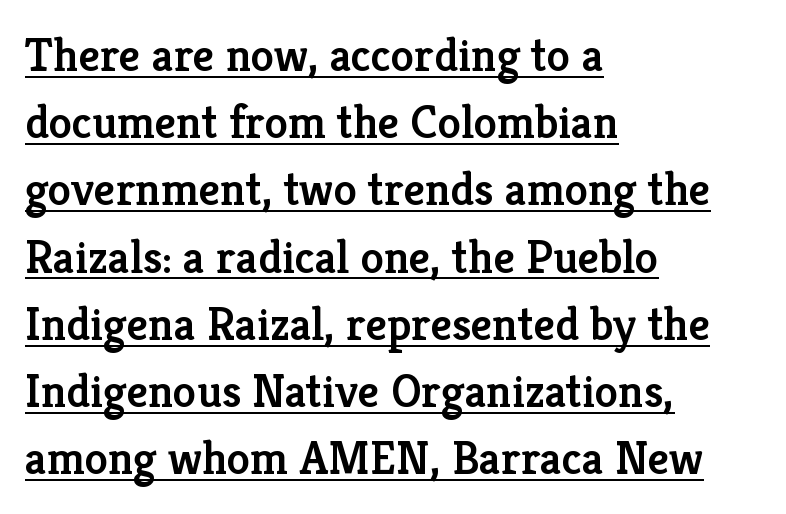
{"serif": "yes", "italic": "no", "bold": "semi", "weight": "semibold", "width": "normal", "stroke_contrast": "low", "x_height": "medium", "monospaced": "no", "underline": "yes", "align": "left", "line_spacing": "normal", "line_spacing_ratio": 1.43, "letter_spacing": "normal", "letter_spacing_em": 0.0, "glyph_px": 47}
